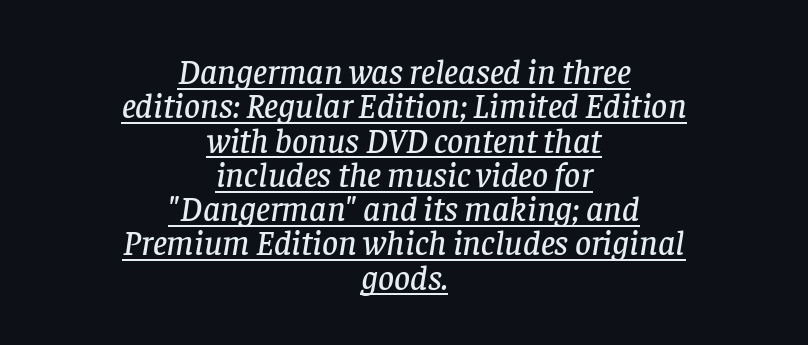
The image shows 35 px serif type, italic (leaning right); set centered, tight line spacing (0.98x), normal letter spacing, underlined; low stroke contrast and a large x-height.
